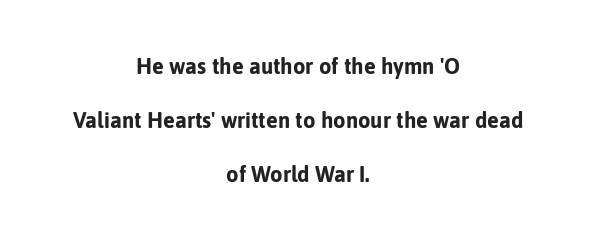
The gaps between neighbouring characters are ordinary and unremarkable. Does the lettering tilt? It doesn't — this is upright. Honestly, there is no underline to notice here at all. Line starts and ends both wander, symmetrically.
